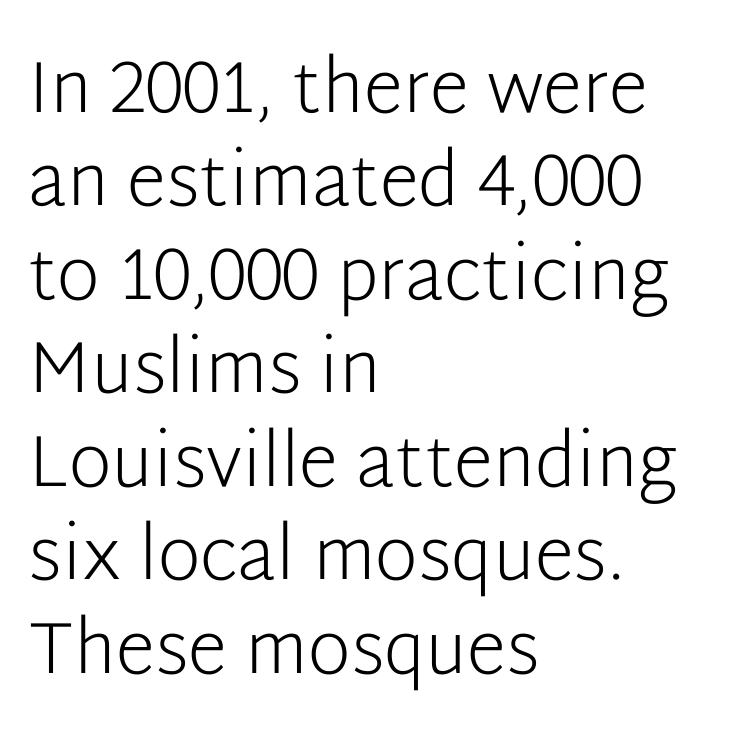
The image shows 73 px light sans-serif type, upright; set left-aligned, normal line spacing (1.28x), normal letter spacing, not underlined; low stroke contrast and a medium x-height.
